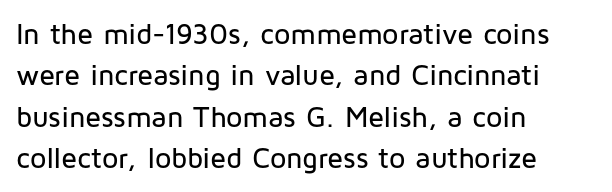
{"serif": "no", "italic": "no", "width": "normal", "stroke_contrast": "low", "x_height": "medium", "monospaced": "no", "underline": "no", "align": "left", "line_spacing": "normal", "line_spacing_ratio": 1.43, "letter_spacing": "normal", "letter_spacing_em": 0.0, "glyph_px": 29}
